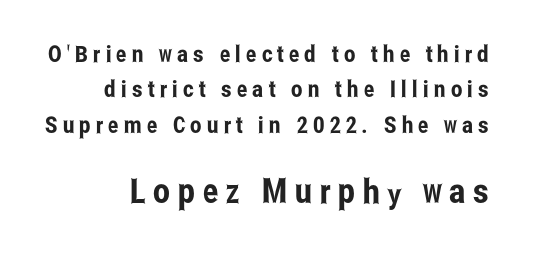
Caption: multi-line text, flush right, ragged left. Students, observe: this is what conventionally led text looks like. A typesetter would mark this as roman, not italic. The passage shown is typed in a proportional face where columns would drift.
